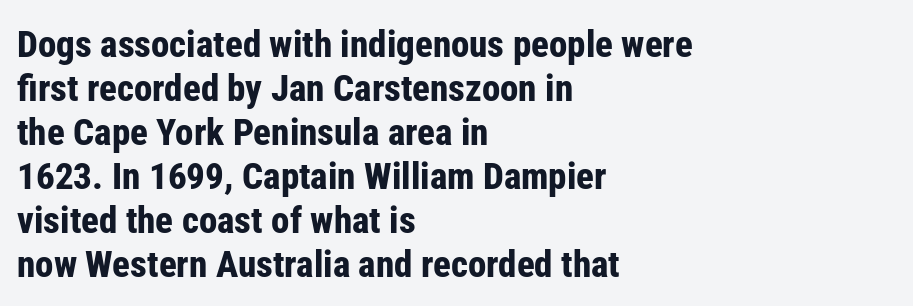
The image shows 37 px bold, condensed sans-serif type, upright; set left-aligned, line spacing 1.19x, normal letter spacing, not underlined; low stroke contrast and a medium x-height.
